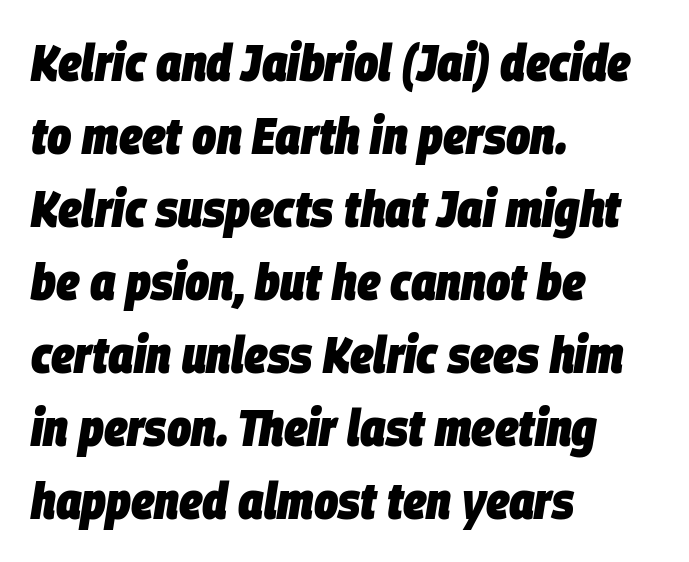
Whoever set this chose a conventional vertical rhythm. The space beneath each line is pristine and unruled. Tracking here is standard; glyphs follow each other at the usual distance. This sample uses an oblique cut, with every glyph tilted off the vertical. Typeset ragged right — the left edge is the straight one. The rendering uses natural spacing where letterforms have individual widths.
